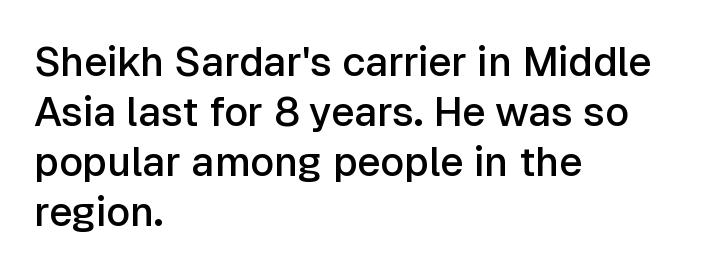
Moderately thickened strokes mark this as semibold type. Nothing sits at the stroke ends, so this counts as sans-serif. A typesetter would mark this as roman, not italic. The passage shown has conventional tracking throughout. Unmarked baselines from the first word to the last.
